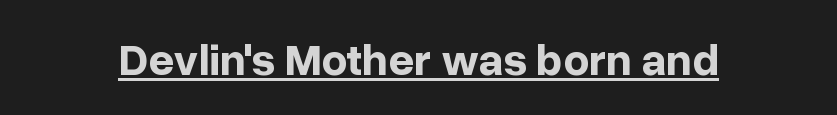
The characters display no serif detailing; their extremities are plain. Each line of the rendering has a horizontal stroke beneath the glyphs. Proportional: the letters do not fall into vertical columns. The rendering keeps characters at their native spacing.
